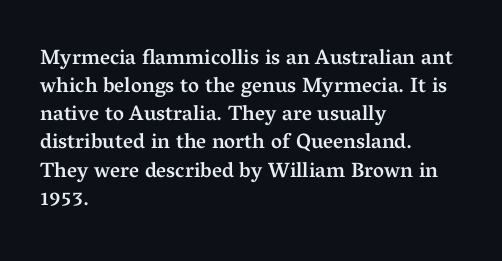
The axis of the letterforms is exactly vertical. The block of text has a typical density, with ordinary space between rows. Plain, unruled lines of type. Slightly chunky letters — semibold, I'd say, not full bold. Left-aligned paragraph, ragged on the right.
